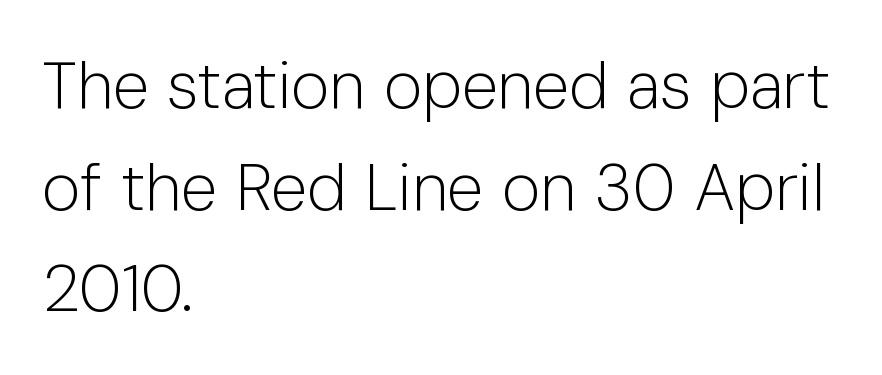
Ordinary non-slanted type is in use. Rows of type keep a routine distance in the vertical direction. Honestly, there is no underline to notice here at all. The passage shown is typeset with a sans-serif family. Spacing verdict: proportional, widths tailored to each character.
